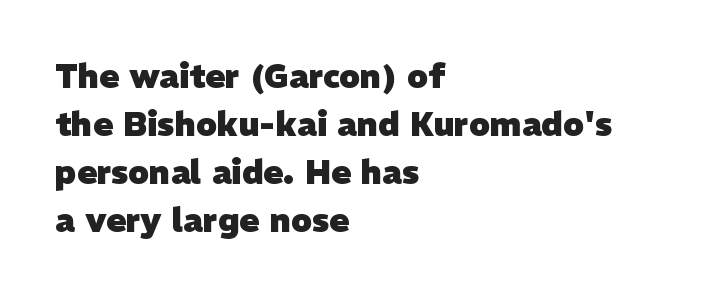
Q: Is the text bold? A: Yes.
Q: Is the typeface a serif or a sans-serif typeface? A: Sans-serif.
Q: Is the text underlined? A: No.
Q: How is the paragraph aligned? A: Left-aligned.
Q: Is the spacing between letters normal or unusually wide? A: Normal.
Q: Is the spacing between lines tight, normal or loose? A: Normal.
Q: Width (condensed, normal, or wide)? A: Normal.
Q: Stroke contrast? A: Low.
Q: x-height? A: Medium.
Q: Monospaced? A: No.
